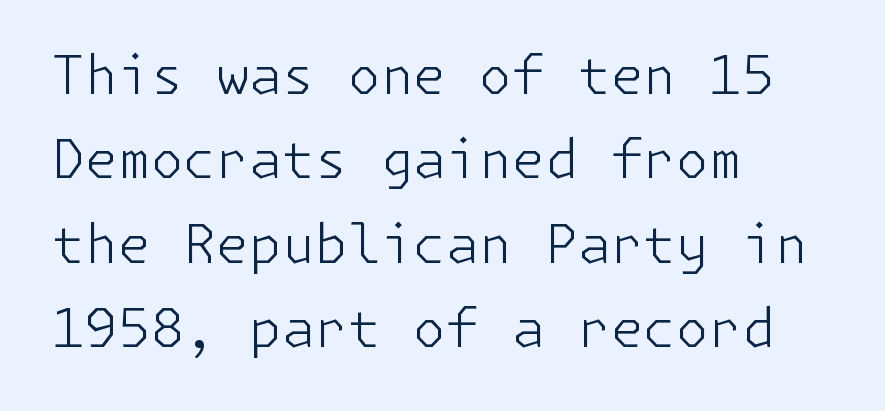
This rendering leaves character spacing at its baseline value. The passage shown is not bold in any degree. A classic flush-left, rag-right setting is used for this passage. Descenders are the only things crossing below the line. The text was rendered using a sans face with plain stroke endings.
